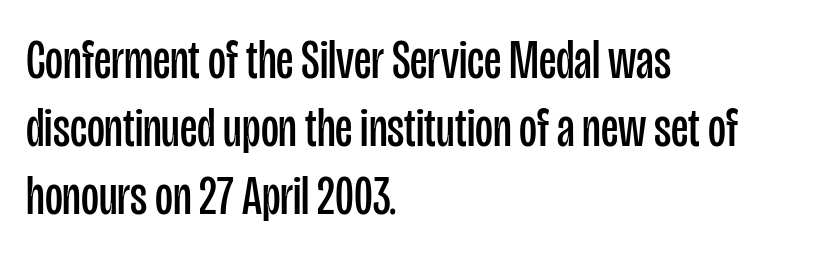
Q: Is the text bold? A: No.
Q: Is the text italic (slanted)? A: No, it is upright.
Q: Is the typeface a serif or a sans-serif typeface? A: Sans-serif.
Q: Is the text underlined? A: No.
Q: How is the paragraph aligned? A: Left-aligned.
Q: Is the spacing between letters normal or unusually wide? A: Normal.
Q: Width (condensed, normal, or wide)? A: Condensed.
Q: Stroke contrast? A: Low.
Q: x-height? A: Large.
Q: Monospaced? A: No.
